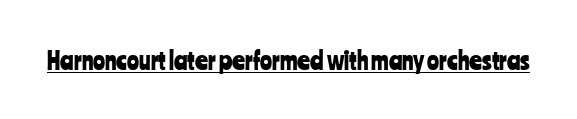
Q: Is the text italic (slanted)? A: No, it is upright.
Q: Is the text underlined? A: Yes.
Q: Is the spacing between letters normal or unusually wide? A: Normal.
